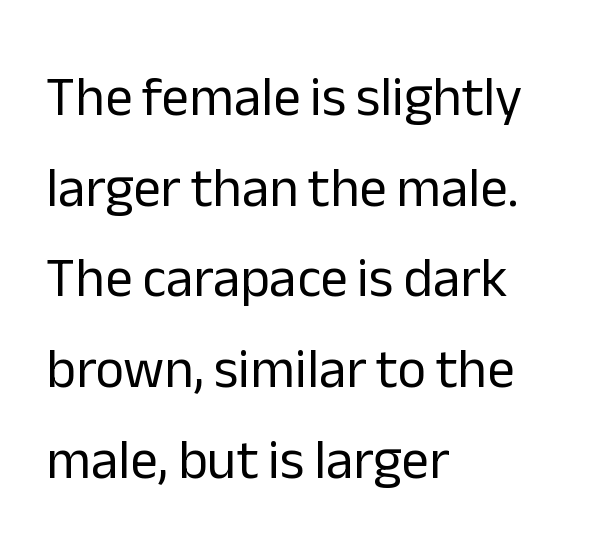
The image shows 55 px regular-weight sans-serif type, upright; set left-aligned, normal line spacing (1.65x), normal letter spacing, not underlined; low stroke contrast and a medium x-height.
